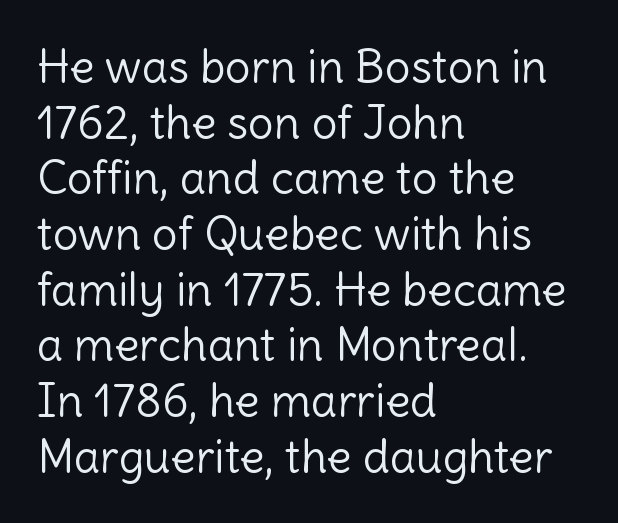
The image shows 46 px light sans-serif type, upright; set left-aligned, line spacing 1.21x, normal letter spacing, not underlined; a medium x-height.
